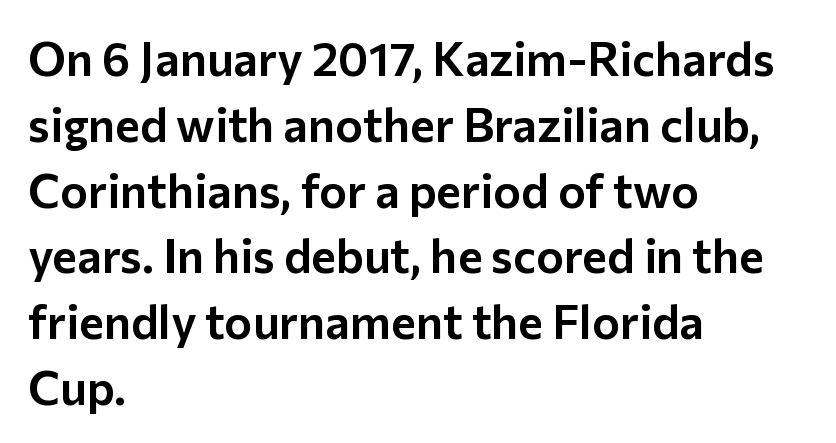
Words float on clear page, feet unadorned. Each line starts at the same left margin while the right side varies. Tracking here is standard; glyphs follow each other at the usual distance. A roman cut, with each character standing at attention. How would I describe the line gaps? Plain and ordinary. Think of a printed novel: that variable character pitch is what you see here.
